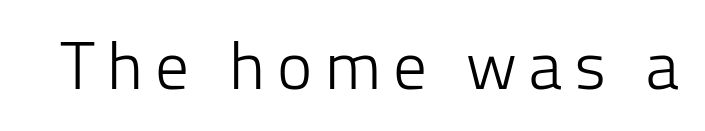
The passage shown is typed in a proportional face where columns would drift. You can tell it's not italic because the verticals are truly vertical. The weight would be labelled regular, book, light, or lighter still. Type style note: lacks serifs. The specimen omits any rule beneath the text block's lines.
